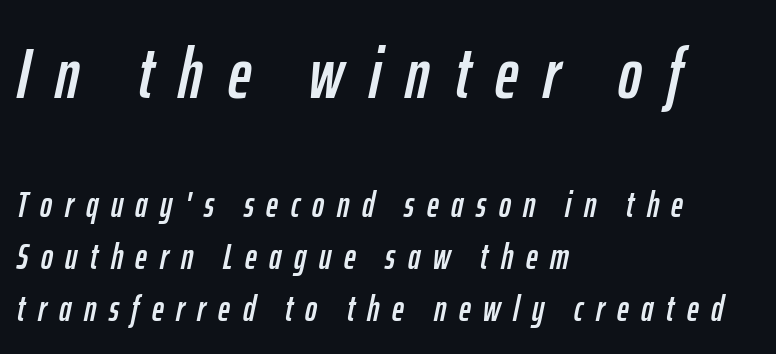
The image shows 71 px condensed type, italic (leaning right); set left-aligned, normal line spacing (1.44x), unusually wide letter spacing (+0.35 em), not underlined; the first (top) block is 1.97x larger; low stroke contrast and a medium x-height.
